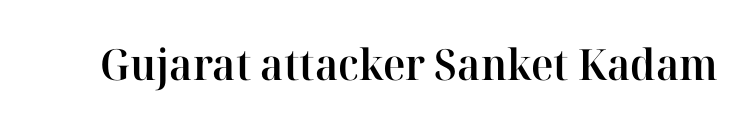
The image shows 43 px semibold serif type, upright; set normal letter spacing, not underlined; high stroke contrast and a medium x-height.
